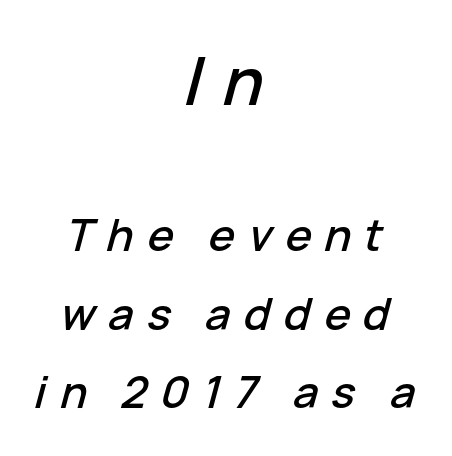
Q: Is the text italic (slanted)? A: Yes, it leans right by about 15 degrees.
Q: Is the text underlined? A: No.
Q: How is the paragraph aligned? A: Centered.
Q: Is the spacing between letters normal or unusually wide? A: Unusually wide.
Q: Which block of text is set in a larger size, the first (top) or the second (bottom)? A: The first (top) one.
Q: Width (condensed, normal, or wide)? A: Normal.
Q: Stroke contrast? A: Low.
Q: x-height? A: Medium.
Q: Monospaced? A: No.
